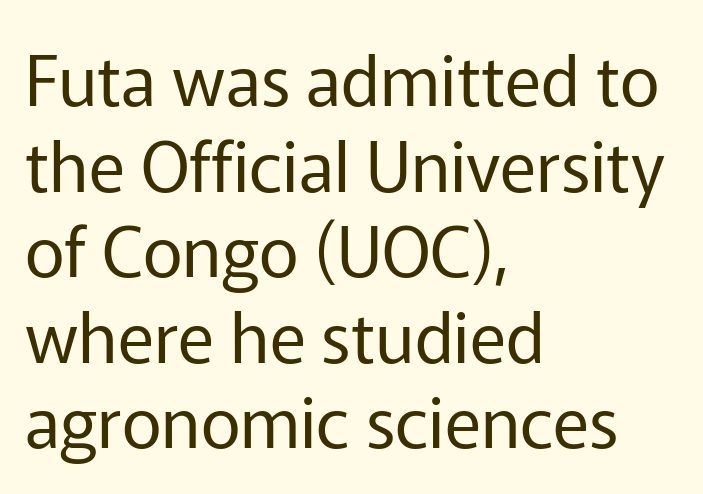
{"serif": "no", "italic": "no", "bold": "no", "weight": "regular", "width": "normal", "stroke_contrast": "low", "x_height": "medium", "monospaced": "no", "underline": "no", "align": "left", "line_spacing_ratio": 1.24, "letter_spacing": "normal", "letter_spacing_em": 0.0, "glyph_px": 69}
